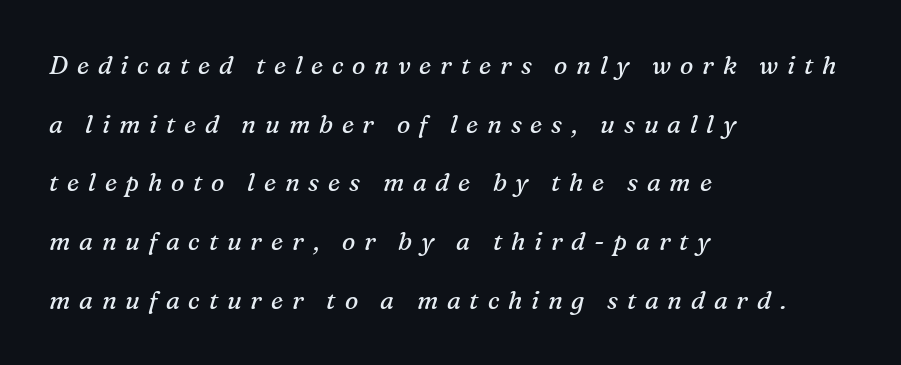
The image shows 25 px text type, italic (leaning right); set left-aligned, loose line spacing (2.35x), unusually wide letter spacing (+0.35 em), not underlined.
